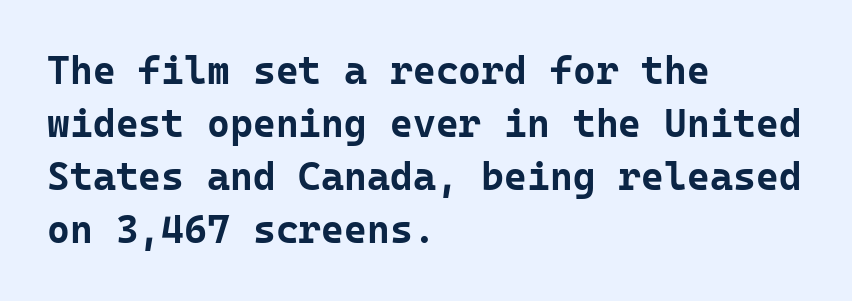
Q: Is the text bold? A: Yes.
Q: Is the text italic (slanted)? A: No, it is upright.
Q: Is the typeface a serif or a sans-serif typeface? A: Sans-serif.
Q: Is the text underlined? A: No.
Q: How is the paragraph aligned? A: Left-aligned.
Q: Is the spacing between letters normal or unusually wide? A: Normal.
Q: Is the spacing between lines tight, normal or loose? A: Normal.
Q: Width (condensed, normal, or wide)? A: Normal.
Q: Stroke contrast? A: Low.
Q: x-height? A: Medium.
Q: Monospaced? A: Yes.
